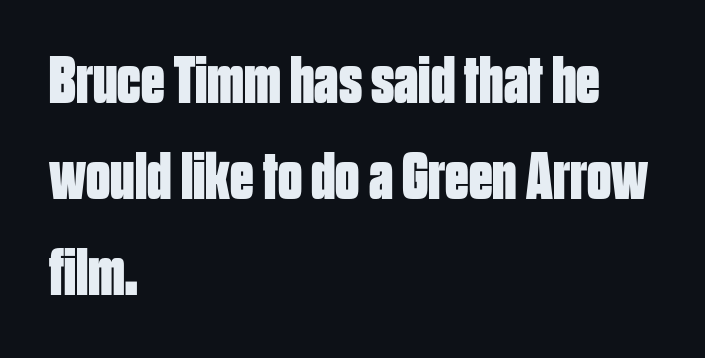
What's the leading like? Ordinary, nothing unusual. Strong, thick strokes mark this as bold type. The font family rendered here belongs to the sans-serif group. The letterforms sit shoulder to shoulder at normal distance. The rendering anchors every line to the left-hand side.
